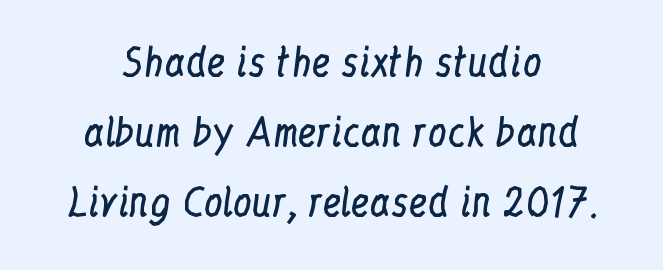
Q: Is the text bold? A: No.
Q: Is the text italic (slanted)? A: Yes.
Q: Is the typeface a serif or a sans-serif typeface? A: Serif.
Q: Is the text underlined? A: No.
Q: How is the paragraph aligned? A: Centered.
Q: Is the spacing between letters normal or unusually wide? A: Normal.
Q: Width (condensed, normal, or wide)? A: Condensed.
Q: Stroke contrast? A: Low.
Q: x-height? A: Medium.
Q: Monospaced? A: No.
